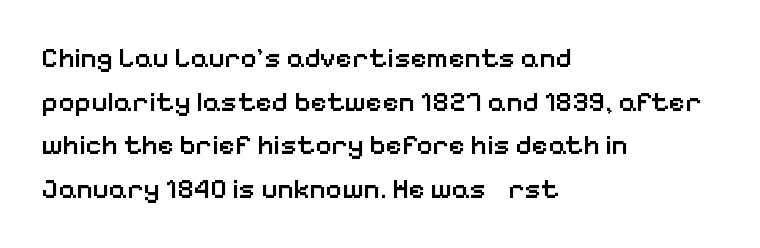
The space directly below the letters is spotless. Each new line begins a customary step beneath the previous one. On the weight axis this lands at semibold, roughly 600. You could not count columns in this text — the font is proportionally spaced.
